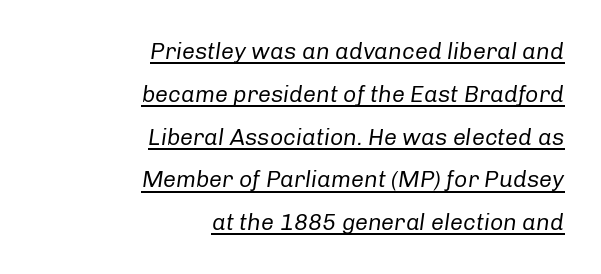
Letters have the restrained weight of plain body copy at most. Emphasis-style slanted type is in use. The specimen includes a rule beneath the text block's lines. The typesetter chose a ragged-left arrangement here. The letterforms sit shoulder to shoulder at normal distance.
